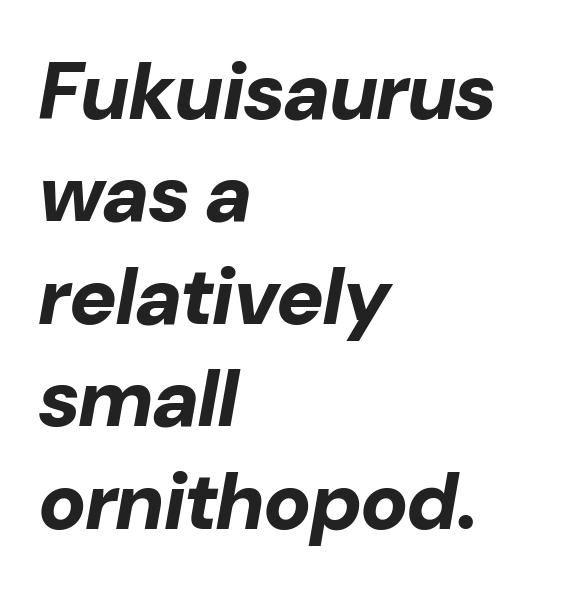
The image shows 80 px bold type, italic (leaning right); set left-aligned, normal line spacing (1.28x), normal letter spacing, not underlined; low stroke contrast and a medium x-height.
